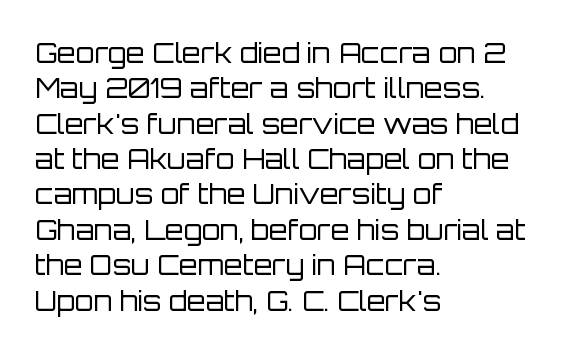
Q: Is the text bold? A: No.
Q: Is the text italic (slanted)? A: No, it is upright.
Q: Is the text underlined? A: No.
Q: How is the paragraph aligned? A: Left-aligned.
Q: Is the spacing between letters normal or unusually wide? A: Normal.
Q: Is the spacing between lines tight, normal or loose? A: Normal.
